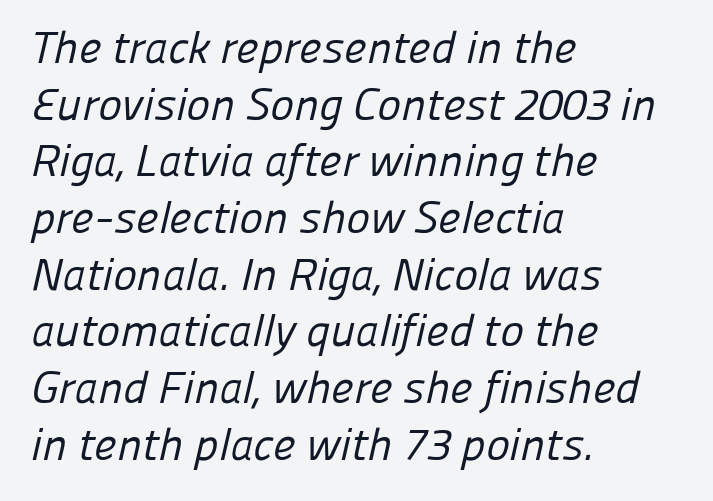
Font category for this specimen: sans-serif. The space directly below the letters is spotless. All the whitespace from short lines collects on the right. If you measured baseline to baseline, you'd find a middling distance. These lines keep a tight, regular rhythm from letter to letter.
